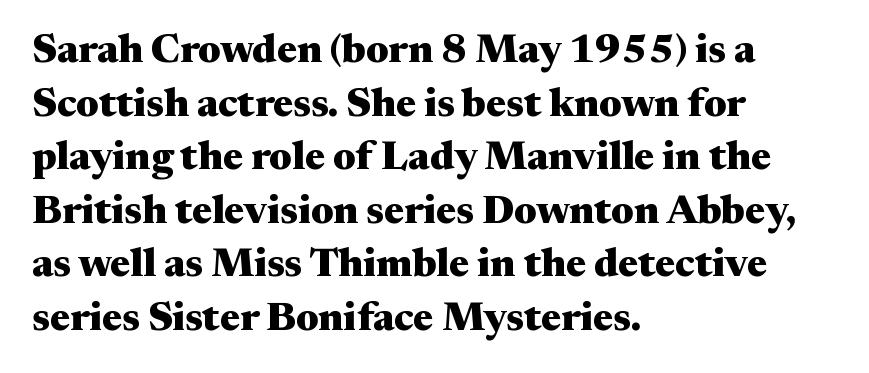
The image shows 40 px heavy, wide serif type, upright; set left-aligned, normal line spacing (1.34x), normal letter spacing, not underlined; medium stroke contrast and a medium x-height.
